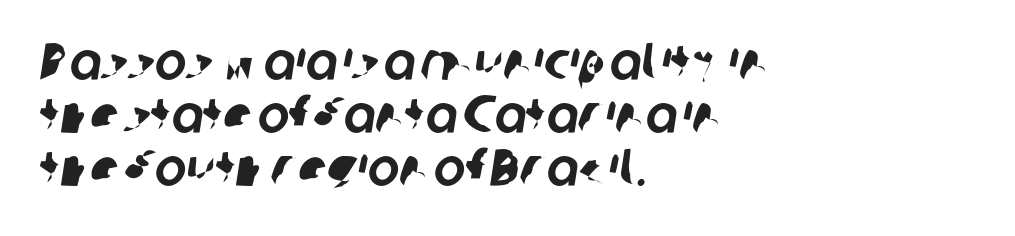
The image shows 53 px sans-serif type; set left-aligned, tight line spacing (1.0x), normal letter spacing, not underlined; low stroke contrast and a medium x-height.
